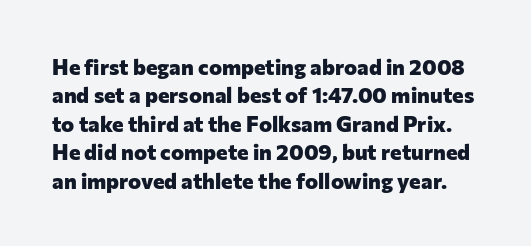
{"italic": "no", "bold": "yes", "underline": "no", "line_spacing": "normal", "line_spacing_ratio": 1.29, "letter_spacing": "normal", "letter_spacing_em": 0.0, "glyph_px": 22}
